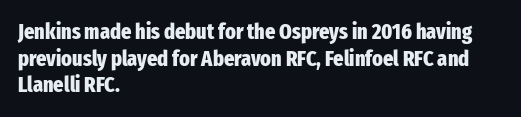
Which margin do the lines hug? The left one — the right edge is uneven. Weight check: bold — yes, fully. Tracking here is standard; glyphs follow each other at the usual distance. Unlike italic type, these characters show no tilt at all. Just letters on the line, the space beneath them empty.
